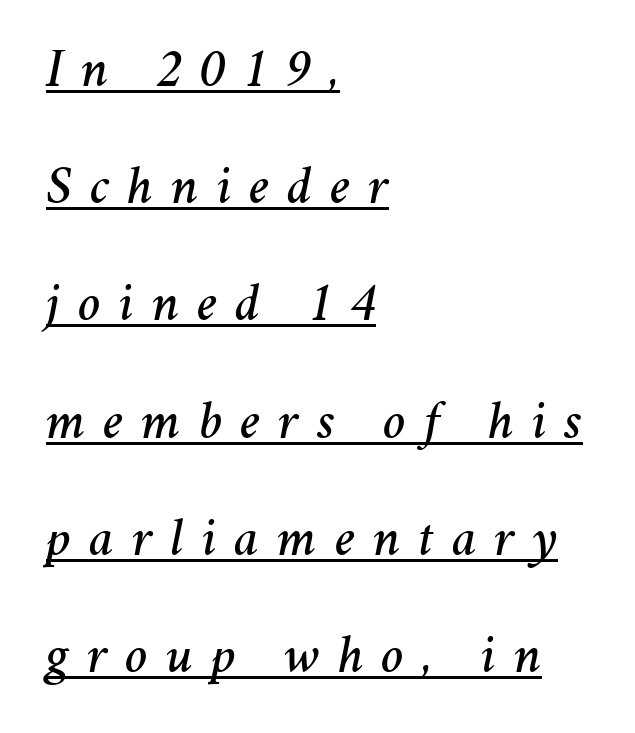
{"italic": "yes", "lean": "right", "slant_degrees": 11, "width": "normal", "stroke_contrast": "medium", "x_height": "medium", "monospaced": "no", "underline": "yes", "align": "left", "line_spacing": "loose", "line_spacing_ratio": 2.17, "letter_spacing": "wide", "letter_spacing_em": 0.33, "glyph_px": 54}
